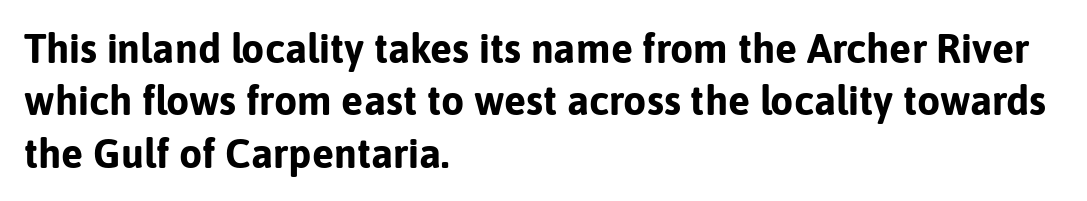
{"serif": "no", "italic": "no", "bold": "yes", "weight": "bold", "width": "normal", "stroke_contrast": "low", "x_height": "medium", "monospaced": "no", "underline": "no", "align": "left", "line_spacing": "normal", "line_spacing_ratio": 1.28, "letter_spacing": "normal", "letter_spacing_em": 0.0, "glyph_px": 41}
